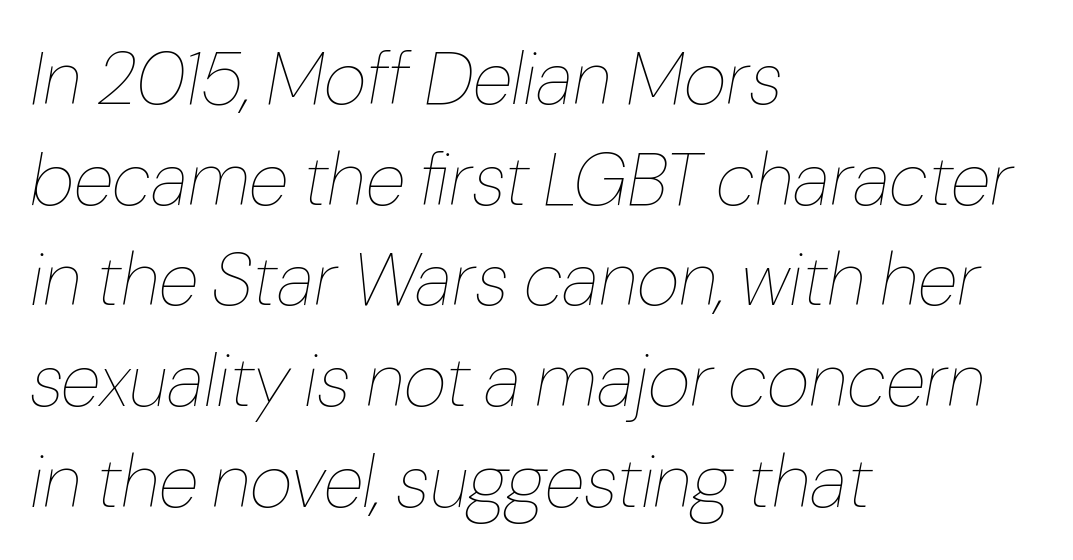
Any mark beneath the type? The region is blank. A typesetter would call this proportional, since set widths differ per character. This sample uses plain, unmodified letter spacing. You can tell it's italic because the verticals aren't actually vertical.
